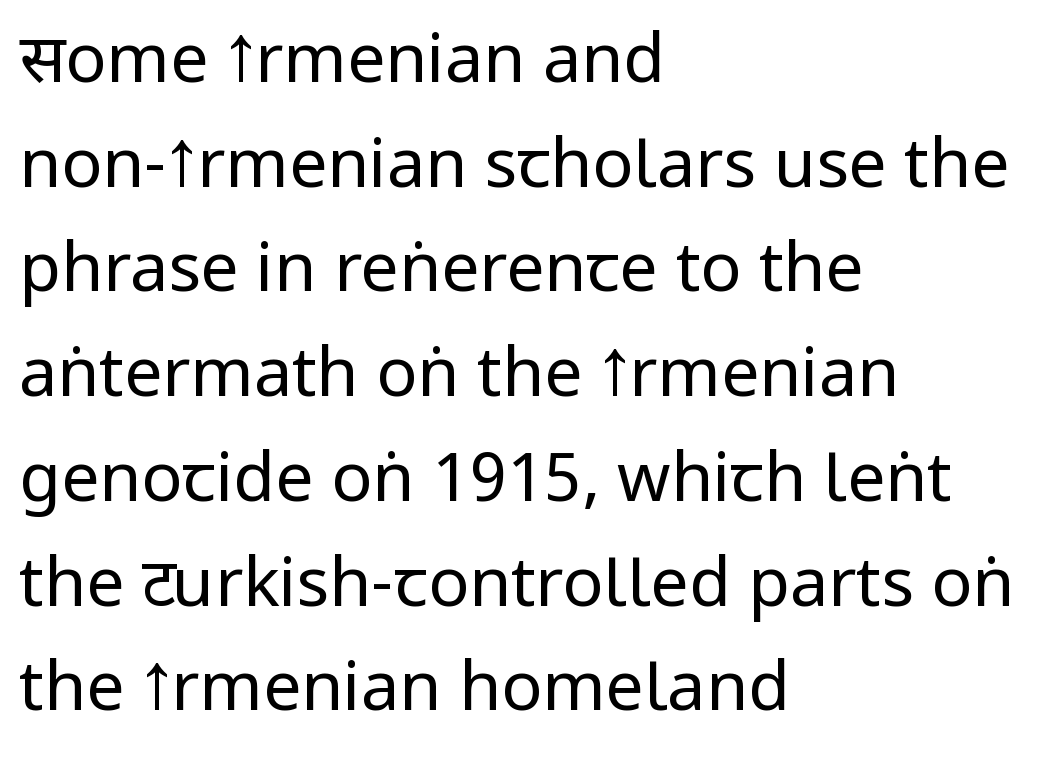
Each new line begins a customary step beneath the previous one. Rule under the text: the space is simply empty. A roman cut, with each character standing at attention. The type is set solid horizontally, with unmodified tracking.
